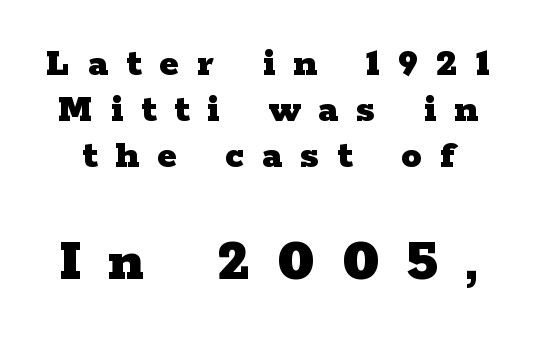
The image shows 62 px heavy, wide serif type, upright; set tight line spacing (1.12x), unusually wide letter spacing (+0.44 em), not underlined; the second (bottom) block is 1.51x larger; low stroke contrast and a medium x-height.
